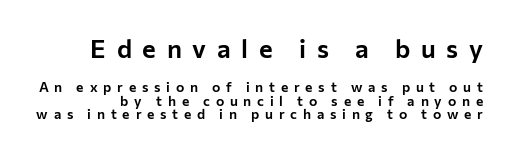
The image shows 26 px text type, upright; set tight line spacing (0.97x), unusually wide letter spacing (+0.41 em), not underlined; the first (top) block is 1.86x larger.
